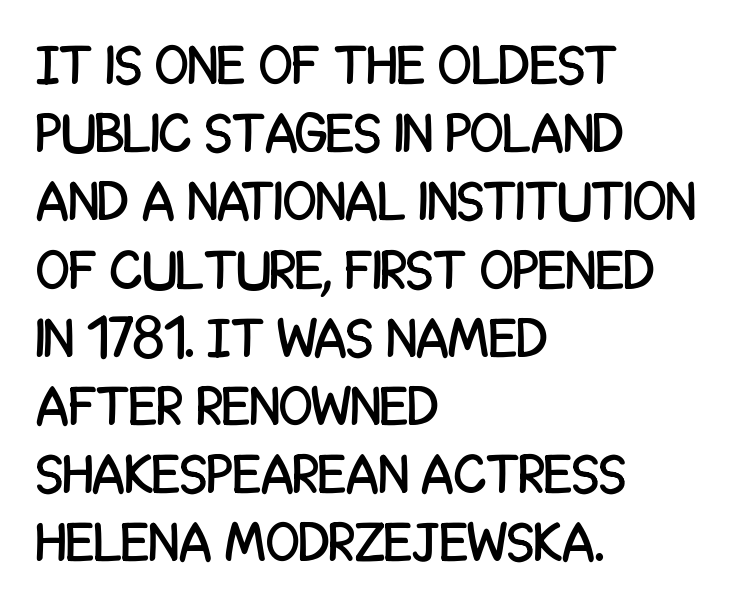
Q: Is the text italic (slanted)? A: No, it is upright.
Q: Is the typeface a serif or a sans-serif typeface? A: Sans-serif.
Q: Is the text underlined? A: No.
Q: How is the paragraph aligned? A: Left-aligned.
Q: Is the spacing between letters normal or unusually wide? A: Normal.
Q: Width (condensed, normal, or wide)? A: Condensed.
Q: Stroke contrast? A: Low.
Q: x-height? A: Large.
Q: Monospaced? A: No.
